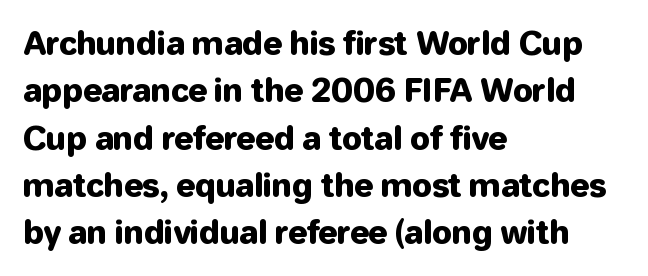
The image shows 32 px sans-serif type, upright; set left-aligned, normal line spacing (1.48x), normal letter spacing, not underlined; low stroke contrast and a medium x-height.
